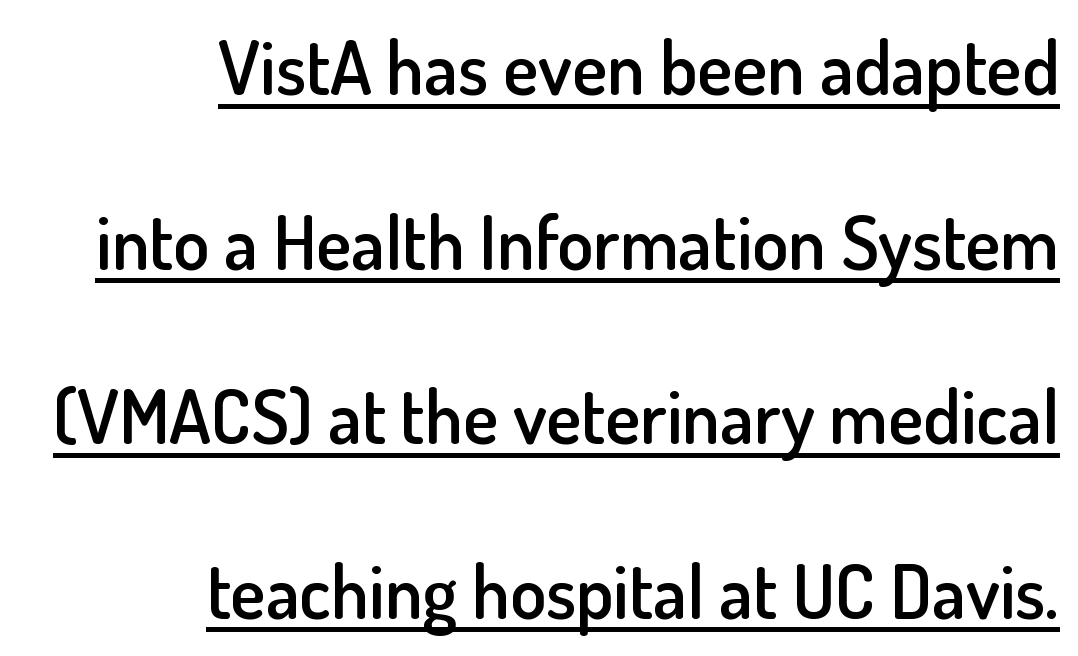
Q: Is the text bold? A: Semi-bold.
Q: Is the text italic (slanted)? A: No, it is upright.
Q: Is the typeface a serif or a sans-serif typeface? A: Sans-serif.
Q: Is the text underlined? A: Yes.
Q: How is the paragraph aligned? A: Right-aligned.
Q: Is the spacing between letters normal or unusually wide? A: Normal.
Q: Is the spacing between lines tight, normal or loose? A: Loose.
Q: Width (condensed, normal, or wide)? A: Normal.
Q: Stroke contrast? A: Low.
Q: x-height? A: Small.
Q: Monospaced? A: No.
